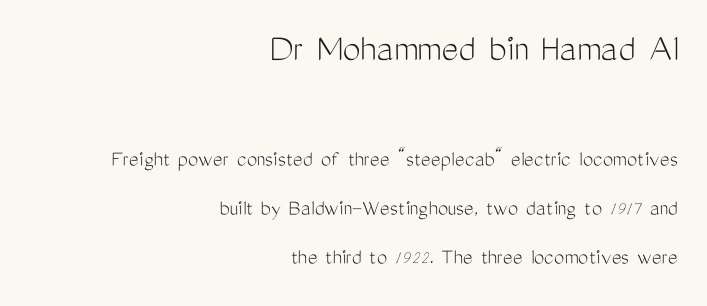
In terms of leading, this rendering errs on the spacious side. Looks like regular typesetting: each glyph gets only the width it needs. The type family on display is of the sans-serif kind. These lines are set flush right with a ragged left edge. Anything drawn beneath the words? Only blank space.
